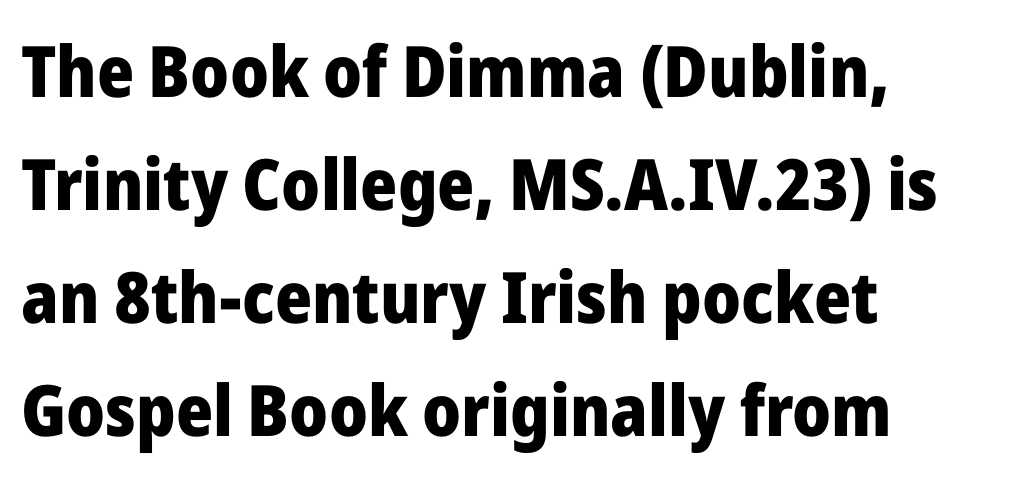
Q: Is the text bold? A: Yes.
Q: Is the text italic (slanted)? A: No, it is upright.
Q: Is the typeface a serif or a sans-serif typeface? A: Sans-serif.
Q: Is the text underlined? A: No.
Q: How is the paragraph aligned? A: Left-aligned.
Q: Is the spacing between letters normal or unusually wide? A: Normal.
Q: Is the spacing between lines tight, normal or loose? A: Normal.
Q: Width (condensed, normal, or wide)? A: Normal.
Q: Stroke contrast? A: Low.
Q: x-height? A: Medium.
Q: Monospaced? A: No.
